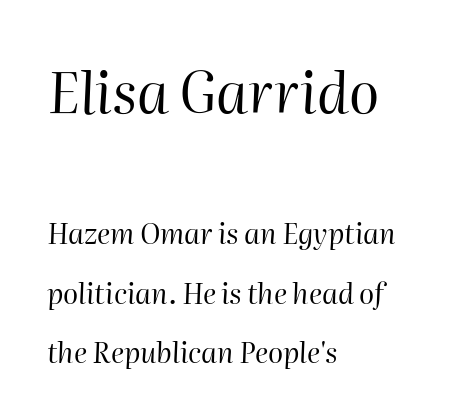
{"italic": "yes", "lean": "right", "slant_degrees": 2, "bold": "no", "weight": "regular", "width": "normal", "stroke_contrast": "high", "x_height": "medium", "monospaced": "no", "underline": "no", "align": "left", "line_spacing": "loose", "line_spacing_ratio": 2.13, "letter_spacing": "normal", "letter_spacing_em": 0.0, "larger_block": "first", "size_ratio": 2.0, "glyph_px": 56}
